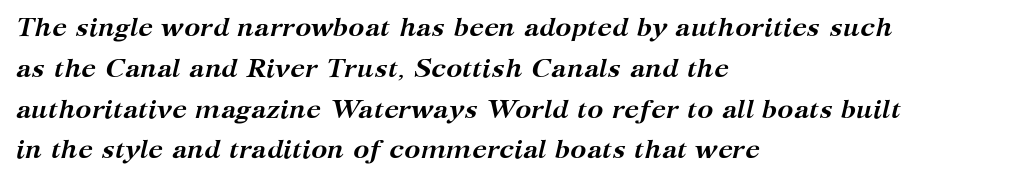
{"italic": "yes", "lean": "right", "slant_degrees": 12, "bold": "yes", "underline": "no", "align": "left", "line_spacing": "normal", "line_spacing_ratio": 1.51, "letter_spacing": "normal", "letter_spacing_em": 0.0, "glyph_px": 27}
